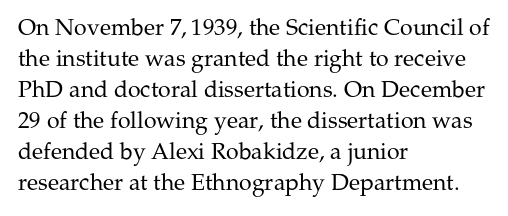
Posture: upright roman. The ragged edge is on the right, which tells us the setting is flush left. Reading down the column, the eye jumps a familiar distance to each next line. The specimen omits any rule beneath the text block's lines. The face looks like a standard text weight, possibly lighter.
